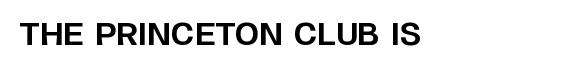
{"serif": "no", "italic": "no", "bold": "yes", "weight": "bold", "width": "normal", "stroke_contrast": "low", "x_height": "large", "monospaced": "no", "underline": "no", "letter_spacing": "normal", "letter_spacing_em": 0.0, "glyph_px": 31}
